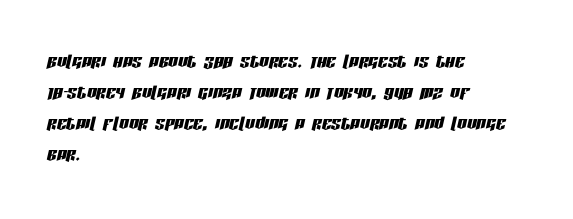
The image shows 24 px text type, italic (leaning right); set left-aligned, normal line spacing (1.29x), normal letter spacing, not underlined.
